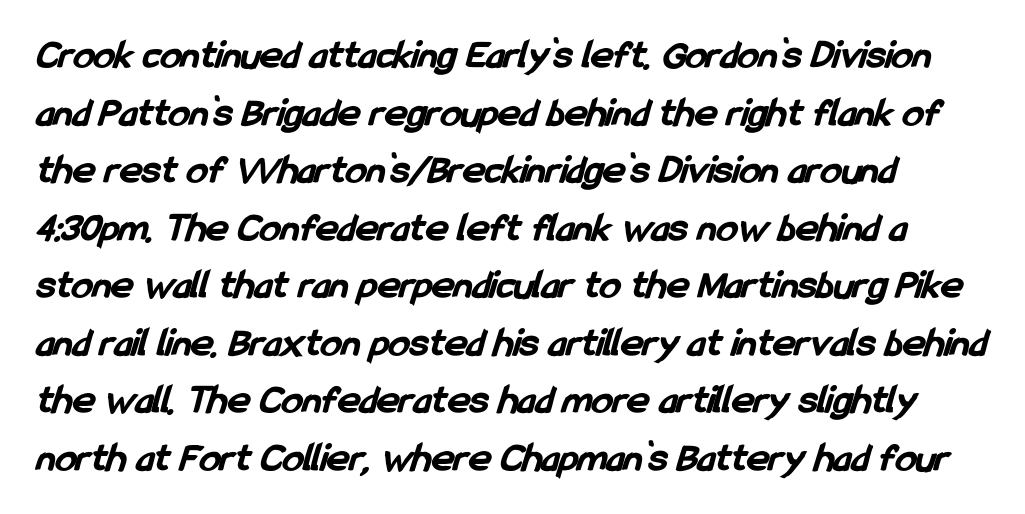
Q: Is the text bold? A: Yes.
Q: Is the typeface a serif or a sans-serif typeface? A: Sans-serif.
Q: Is the text underlined? A: No.
Q: How is the paragraph aligned? A: Left-aligned.
Q: Is the spacing between letters normal or unusually wide? A: Normal.
Q: Is the spacing between lines tight, normal or loose? A: Normal.
Q: Width (condensed, normal, or wide)? A: Condensed.
Q: Stroke contrast? A: Low.
Q: x-height? A: Medium.
Q: Monospaced? A: No.
